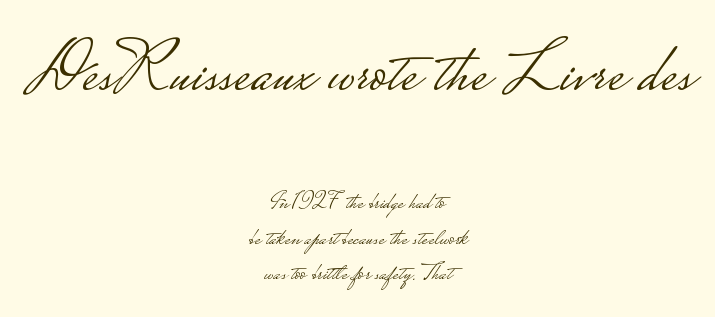
{"serif": "no", "bold": "no", "weight": "light", "width": "wide", "stroke_contrast": "low", "monospaced": "no", "underline": "no", "align": "center", "line_spacing": "normal", "line_spacing_ratio": 1.47, "letter_spacing": "normal", "letter_spacing_em": 0.0, "larger_block": "first", "size_ratio": 3.0, "glyph_px": 72}
